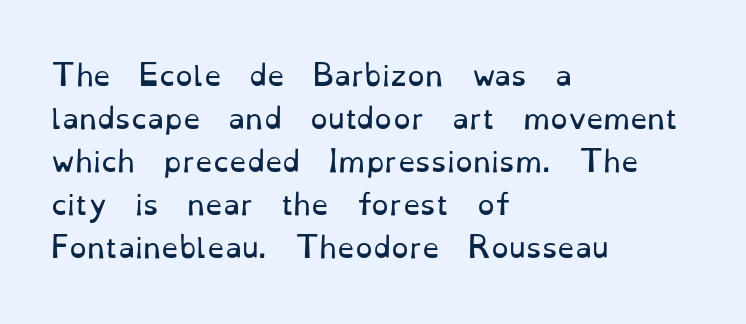
{"italic": "no", "bold": "no", "weight": "regular", "width": "normal", "stroke_contrast": "low", "x_height": "small", "monospaced": "no", "underline": "no", "align": "left", "line_spacing": "normal", "line_spacing_ratio": 1.54, "letter_spacing": "normal", "letter_spacing_em": 0.0, "glyph_px": 28}
